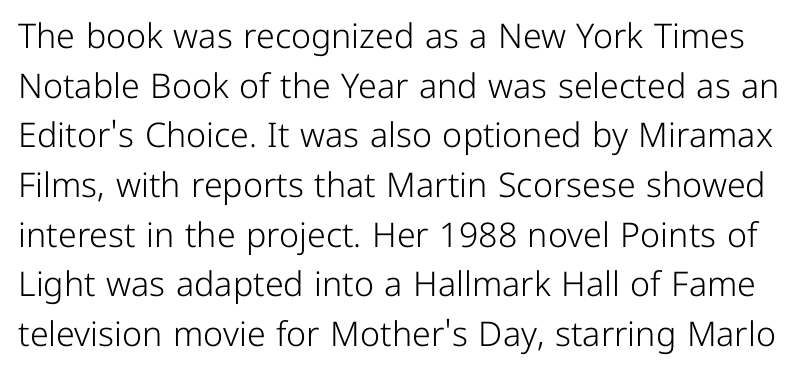
Q: Is the text bold? A: No.
Q: Is the text italic (slanted)? A: No, it is upright.
Q: Is the typeface a serif or a sans-serif typeface? A: Sans-serif.
Q: Is the text underlined? A: No.
Q: Is the spacing between letters normal or unusually wide? A: Normal.
Q: Is the spacing between lines tight, normal or loose? A: Normal.
Q: Width (condensed, normal, or wide)? A: Normal.
Q: Stroke contrast? A: Low.
Q: x-height? A: Medium.
Q: Monospaced? A: No.
